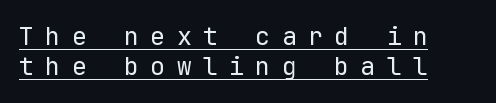
{"italic": "no", "bold": "no", "underline": "yes", "align": "left", "line_spacing_ratio": 1.21, "letter_spacing": "wide", "letter_spacing_em": 0.45, "glyph_px": 25}
